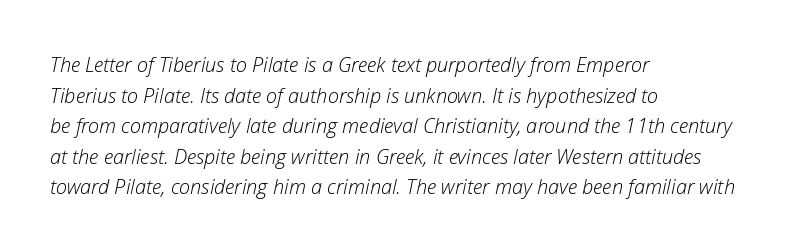
These lines stack with their left ends in a neat column. Counters stay open thanks to moderate or lighter strokes. Does the lettering tilt? It does — this is italic. How would I describe the line gaps? Plain and ordinary. The zone under the glyphs is completely vacant.
